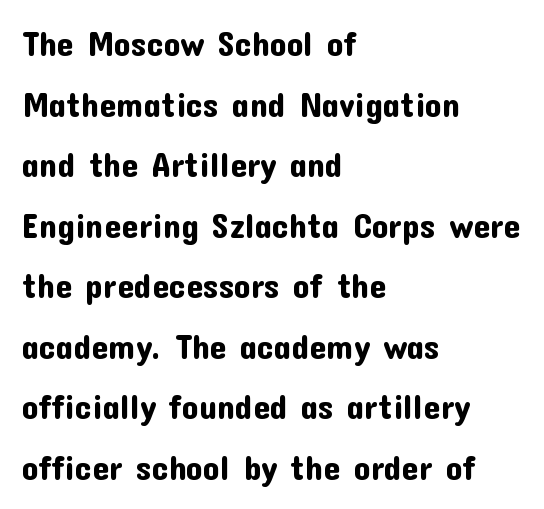
Q: Is the text italic (slanted)? A: No, it is upright.
Q: Is the typeface a serif or a sans-serif typeface? A: Sans-serif.
Q: Is the text underlined? A: No.
Q: How is the paragraph aligned? A: Left-aligned.
Q: Is the spacing between letters normal or unusually wide? A: Normal.
Q: Width (condensed, normal, or wide)? A: Normal.
Q: Stroke contrast? A: Low.
Q: x-height? A: Medium.
Q: Monospaced? A: No.
